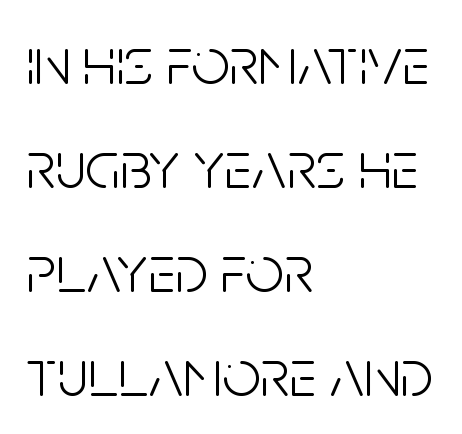
The image shows 68 px light, condensed sans-serif type, upright; set left-aligned, normal line spacing (1.53x), normal letter spacing, not underlined; low stroke contrast and a large x-height.
